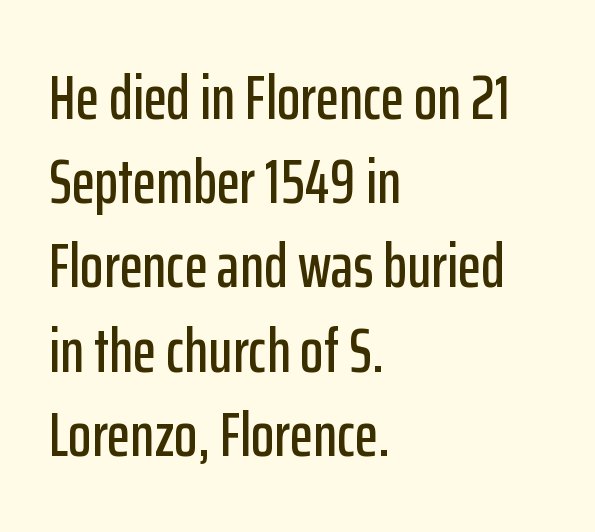
Ordinary non-slanted type is in use. Each letter keeps its own natural width here, so spacing adapts to shape. Letter spacing: default. The letters carry no serifs — their stems end cleanly without finishing strokes. The paragraph has a hard left edge and a soft right edge. Notice how descenders clear the ascenders below comfortably — that's standard leading.
